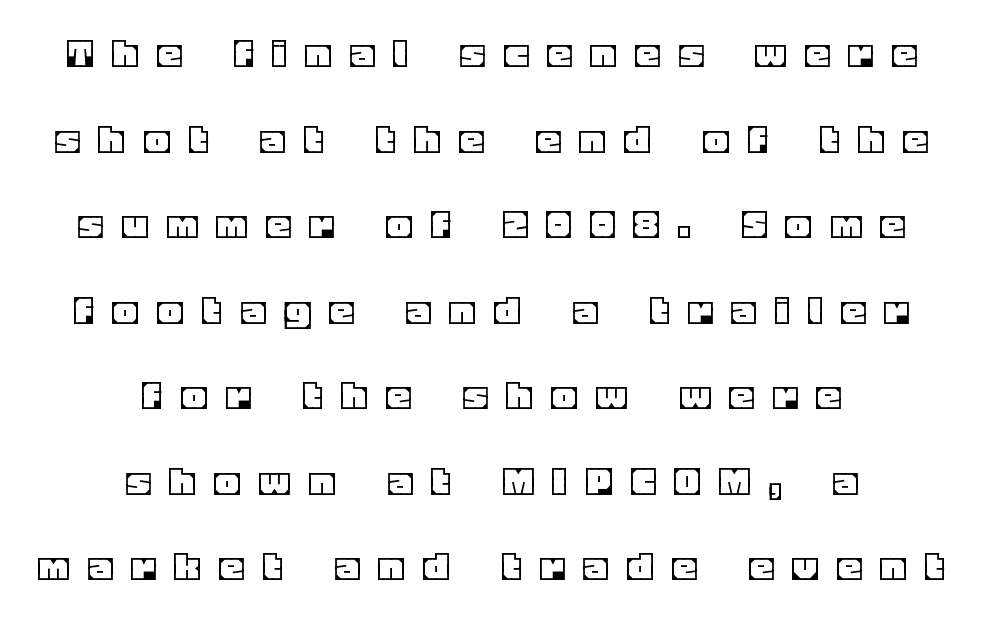
A typesetter would call this proportional, since set widths differ per character. The words here are not underlined. The rag falls on both sides of this text block equally. Notice how the stems are strictly vertical — no italics here. The type is letterspaced generously, with wide tracking.
